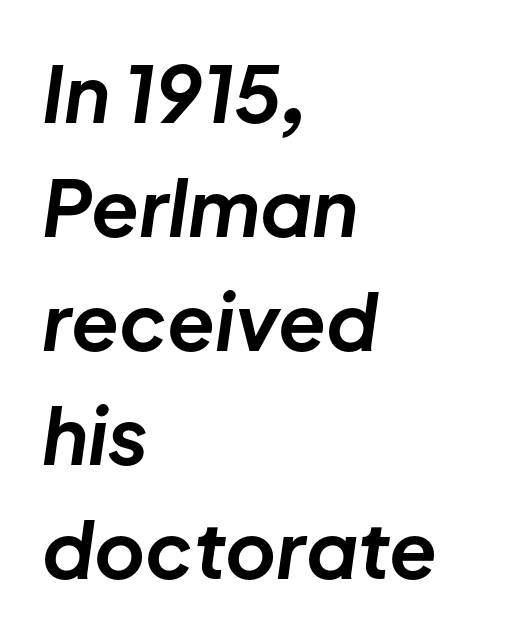
Q: Is the text bold? A: Yes.
Q: Is the text italic (slanted)? A: Yes, it leans right by about 8 degrees.
Q: Is the text underlined? A: No.
Q: How is the paragraph aligned? A: Left-aligned.
Q: Is the spacing between letters normal or unusually wide? A: Normal.
Q: Is the spacing between lines tight, normal or loose? A: Normal.
Q: Width (condensed, normal, or wide)? A: Normal.
Q: Stroke contrast? A: Low.
Q: x-height? A: Medium.
Q: Monospaced? A: No.
